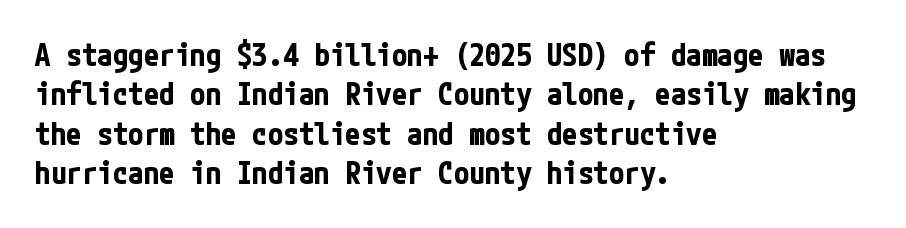
Q: Is the text bold? A: Yes.
Q: Is the text italic (slanted)? A: No, it is upright.
Q: Is the typeface a serif or a sans-serif typeface? A: Sans-serif.
Q: Is the text underlined? A: No.
Q: How is the paragraph aligned? A: Left-aligned.
Q: Is the spacing between letters normal or unusually wide? A: Normal.
Q: Is the spacing between lines tight, normal or loose? A: Normal.
Q: Width (condensed, normal, or wide)? A: Condensed.
Q: Stroke contrast? A: Low.
Q: x-height? A: Medium.
